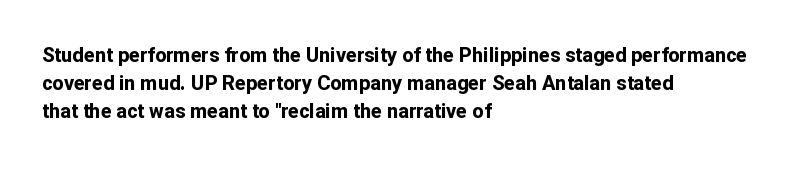
Q: Is the text bold? A: Yes.
Q: Is the text italic (slanted)? A: No, it is upright.
Q: Is the text underlined? A: No.
Q: How is the paragraph aligned? A: Left-aligned.
Q: Is the spacing between letters normal or unusually wide? A: Normal.
Q: Is the spacing between lines tight, normal or loose? A: Normal.
